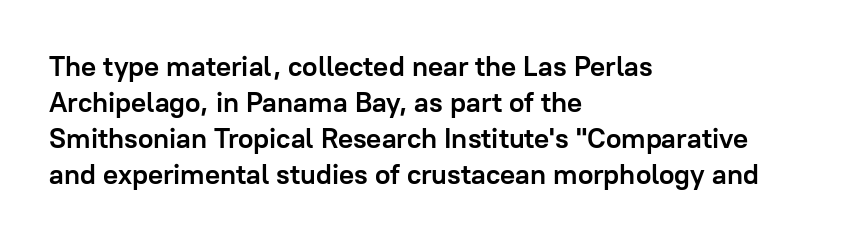
{"serif": "no", "italic": "no", "bold": "yes", "weight": "semibold", "width": "normal", "stroke_contrast": "low", "x_height": "medium", "monospaced": "no", "underline": "no", "align": "left", "line_spacing": "normal", "line_spacing_ratio": 1.29, "letter_spacing": "normal", "letter_spacing_em": 0.0, "glyph_px": 28}
